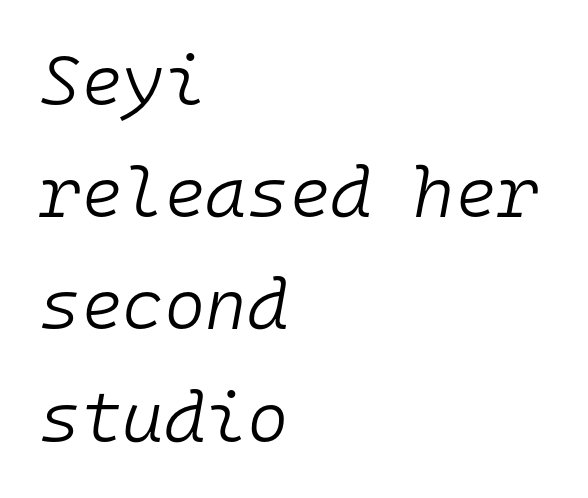
Q: Is the text bold? A: No.
Q: Is the text italic (slanted)? A: Yes, it leans right by about 10 degrees.
Q: Is the text underlined? A: No.
Q: How is the paragraph aligned? A: Left-aligned.
Q: Is the spacing between letters normal or unusually wide? A: Normal.
Q: Is the spacing between lines tight, normal or loose? A: Normal.
Q: Width (condensed, normal, or wide)? A: Normal.
Q: Stroke contrast? A: Low.
Q: x-height? A: Medium.
Q: Monospaced? A: Yes.
